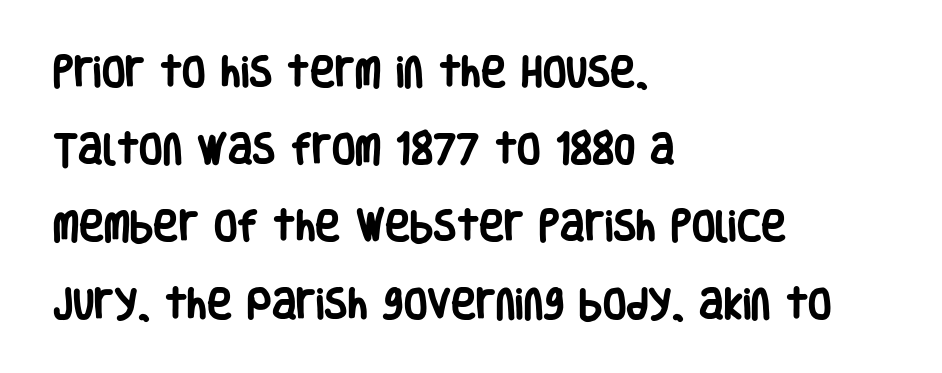
The image shows 34 px heavy, condensed sans-serif type, upright; set left-aligned, loose line spacing (2.27x), normal letter spacing, not underlined; low stroke contrast and a large x-height.
